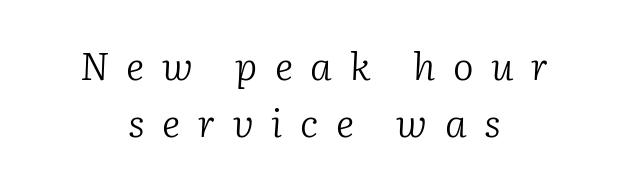
{"serif": "yes", "italic": "yes", "lean": "right", "slant_degrees": 2, "bold": "no", "weight": "light", "width": "normal", "stroke_contrast": "low", "x_height": "medium", "monospaced": "no", "underline": "no", "align": "center", "line_spacing": "normal", "line_spacing_ratio": 1.46, "letter_spacing": "wide", "letter_spacing_em": 0.45, "glyph_px": 39}
